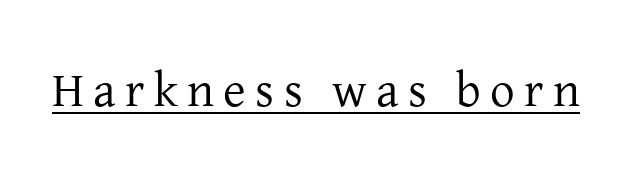
{"serif": "yes", "italic": "no", "bold": "no", "weight": "regular", "width": "normal", "stroke_contrast": "low", "x_height": "medium", "monospaced": "no", "underline": "yes", "glyph_px": 49}
